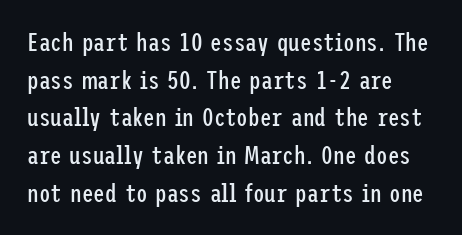
The image shows 26 px text type, upright; set left-aligned, normal line spacing (1.45x), normal letter spacing, not underlined.
